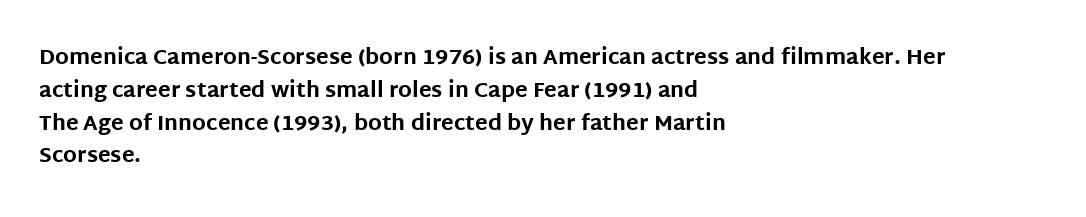
Q: Is the text bold? A: Yes.
Q: Is the text italic (slanted)? A: No, it is upright.
Q: Is the text underlined? A: No.
Q: How is the paragraph aligned? A: Left-aligned.
Q: Is the spacing between letters normal or unusually wide? A: Normal.
Q: Is the spacing between lines tight, normal or loose? A: Normal.
